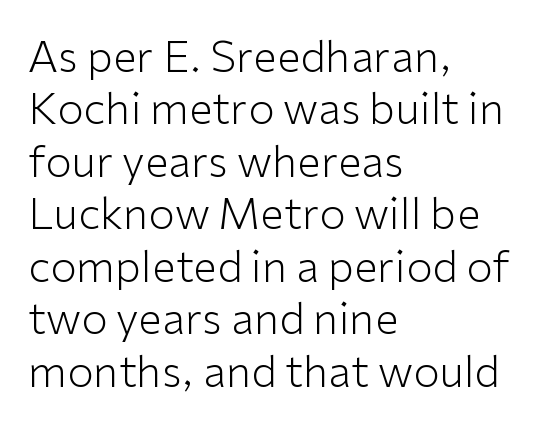
Is the type heavy? It reads as light-to-regular instead. Nothing sits at the stroke ends, so this counts as sans-serif. Default kerning and tracking; the words read as compact shapes. Every row of glyphs begins at an identical x-position on the left.
